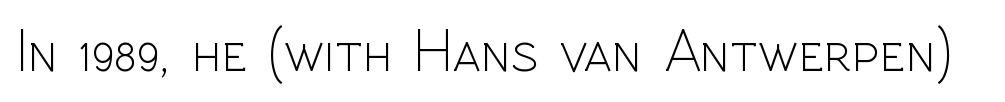
The typeface chosen for these lines omits serifs. The rendering uses natural spacing where letterforms have individual widths. Descenders hang freely into open space. The passage shown has conventional tracking throughout. If you drew a line through each stem, it would be perfectly vertical. The characters are drawn with everyday or finer stroke widths.
